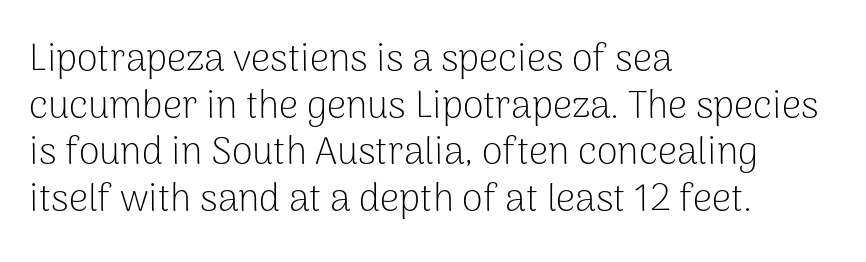
{"serif": "no", "italic": "no", "bold": "no", "weight": "light", "width": "normal", "stroke_contrast": "low", "x_height": "medium", "monospaced": "no", "underline": "no", "align": "left", "line_spacing_ratio": 1.23, "letter_spacing": "normal", "letter_spacing_em": 0.0, "glyph_px": 38}
